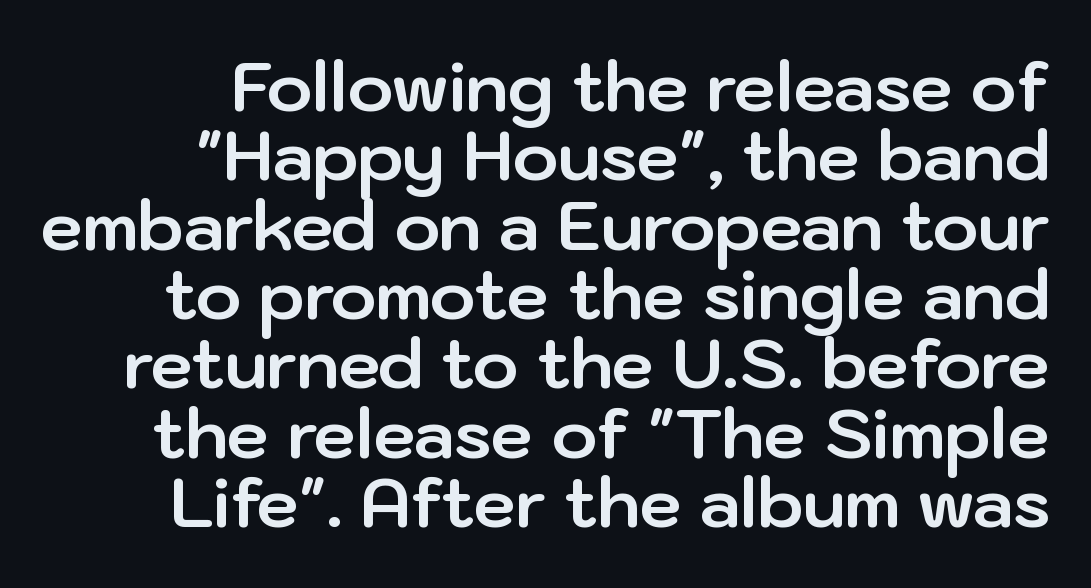
The image shows 68 px bold sans-serif type, upright; set right-aligned, tight line spacing (1.02x), normal letter spacing, not underlined; low stroke contrast and a medium x-height.
